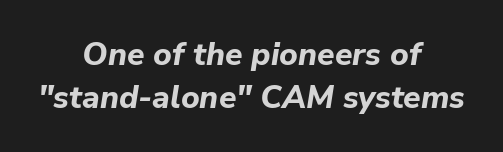
{"italic": "yes", "lean": "right", "slant_degrees": 9, "bold": "yes", "weight": "bold", "width": "normal", "stroke_contrast": "low", "x_height": "medium", "monospaced": "no", "underline": "no", "align": "center", "line_spacing": "normal", "line_spacing_ratio": 1.33, "letter_spacing": "normal", "letter_spacing_em": 0.0, "glyph_px": 32}
